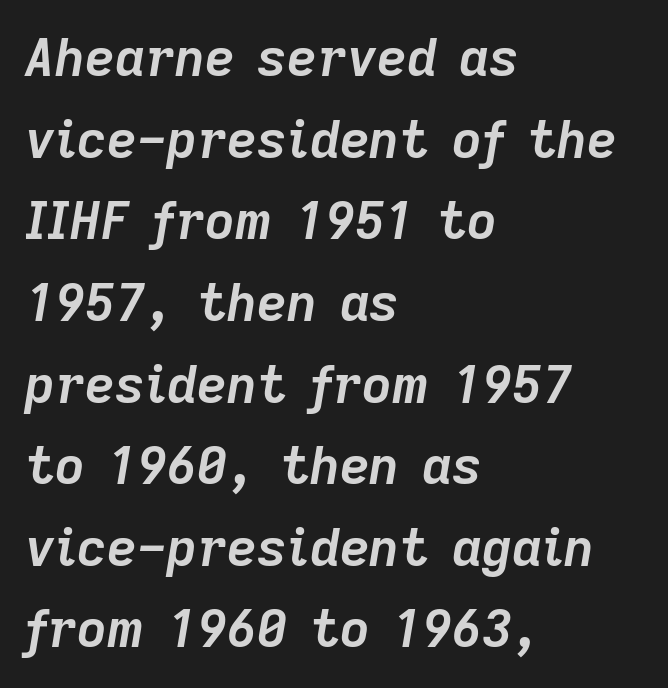
The image shows 52 px semibold type, italic (leaning right); set left-aligned, normal line spacing (1.57x), normal letter spacing, not underlined; low stroke contrast and a medium x-height.
